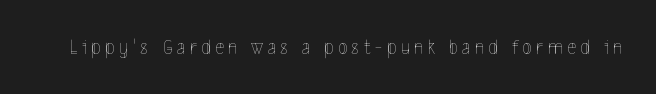
Q: Is the text bold? A: No.
Q: Is the text italic (slanted)? A: No, it is upright.
Q: Is the text underlined? A: No.
Q: Is the spacing between letters normal or unusually wide? A: Unusually wide.
